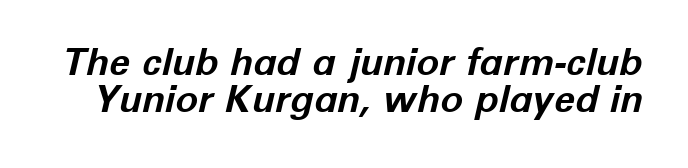
Q: Is the text bold? A: Yes.
Q: Is the text italic (slanted)? A: Yes, it leans right by about 12 degrees.
Q: Is the text underlined? A: No.
Q: Is the spacing between letters normal or unusually wide? A: Normal.
Q: Is the spacing between lines tight, normal or loose? A: Tight.
Q: Width (condensed, normal, or wide)? A: Normal.
Q: Stroke contrast? A: Low.
Q: x-height? A: Medium.
Q: Monospaced? A: No.
